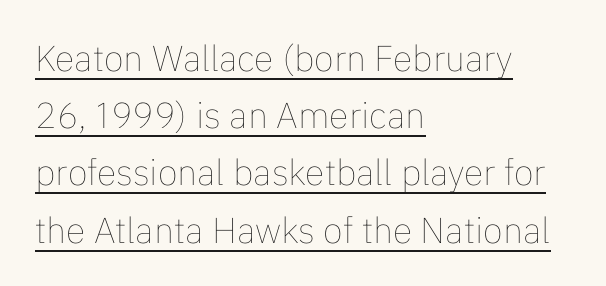
The image shows 36 px thin type, upright; set left-aligned, normal line spacing (1.59x), normal letter spacing, underlined; low stroke contrast and a medium x-height.
